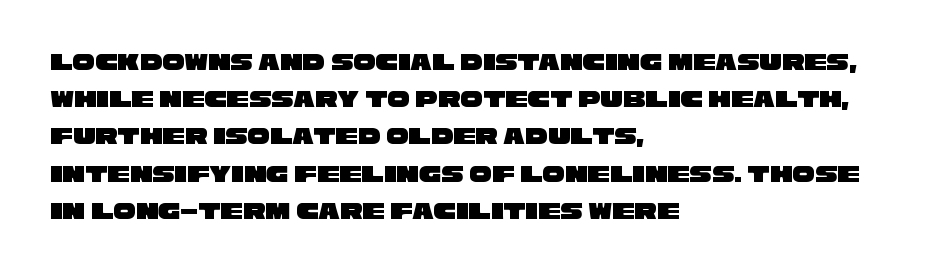
Q: Is the text underlined? A: No.
Q: How is the paragraph aligned? A: Left-aligned.
Q: Is the spacing between letters normal or unusually wide? A: Normal.
Q: Is the spacing between lines tight, normal or loose? A: Normal.
